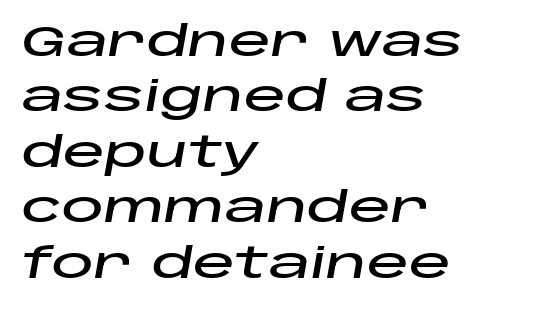
{"italic": "yes", "lean": "right", "slant_degrees": 10, "width": "wide", "stroke_contrast": "low", "x_height": "large", "monospaced": "no", "underline": "no", "align": "left", "line_spacing": "normal", "line_spacing_ratio": 1.32, "letter_spacing": "normal", "letter_spacing_em": 0.0, "glyph_px": 42}
